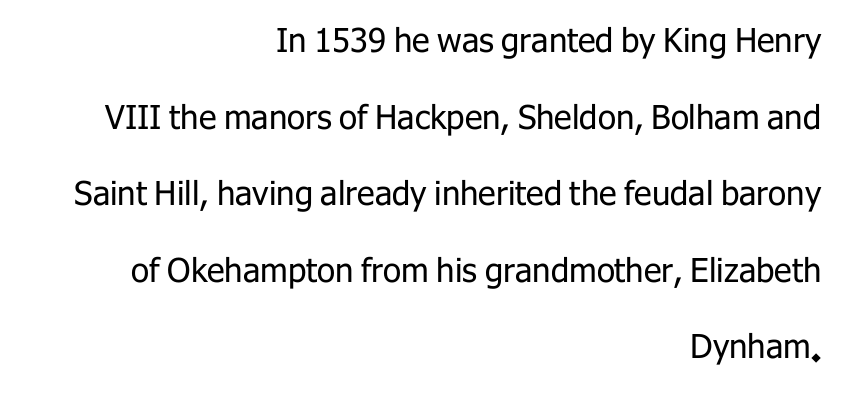
Q: Is the text bold? A: No.
Q: Is the text italic (slanted)? A: No, it is upright.
Q: Is the typeface a serif or a sans-serif typeface? A: Sans-serif.
Q: Is the text underlined? A: No.
Q: How is the paragraph aligned? A: Right-aligned.
Q: Is the spacing between letters normal or unusually wide? A: Normal.
Q: Is the spacing between lines tight, normal or loose? A: Loose.
Q: Width (condensed, normal, or wide)? A: Normal.
Q: Stroke contrast? A: Low.
Q: x-height? A: Medium.
Q: Monospaced? A: No.
